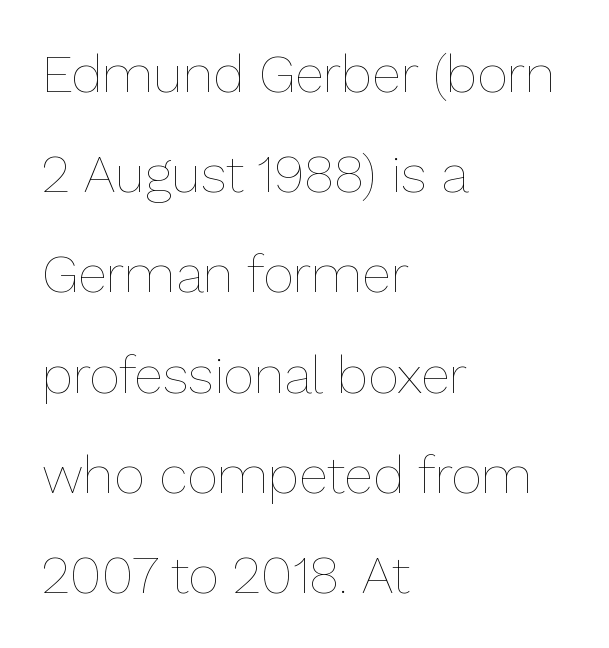
{"italic": "no", "bold": "no", "weight": "thin", "width": "normal", "stroke_contrast": "low", "x_height": "medium", "monospaced": "no", "underline": "no", "align": "left", "line_spacing_ratio": 1.89, "letter_spacing": "normal", "letter_spacing_em": 0.0, "glyph_px": 53}
